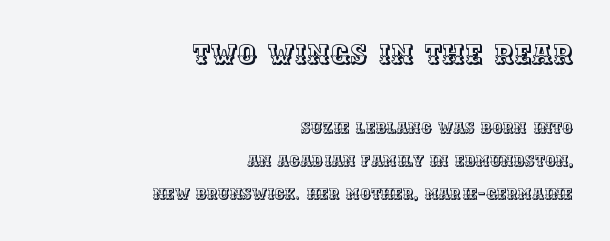
Q: Is the text italic (slanted)? A: No, it is upright.
Q: Is the text underlined? A: No.
Q: How is the paragraph aligned? A: Right-aligned.
Q: Is the spacing between letters normal or unusually wide? A: Normal.
Q: Is the spacing between lines tight, normal or loose? A: Loose.
Q: Which block of text is set in a larger size, the first (top) or the second (bottom)? A: The first (top) one.
